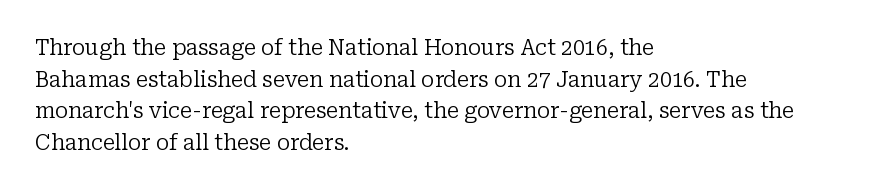
{"italic": "no", "bold": "no", "underline": "no", "align": "left", "line_spacing": "normal", "line_spacing_ratio": 1.51, "letter_spacing": "normal", "letter_spacing_em": 0.0, "glyph_px": 21}
